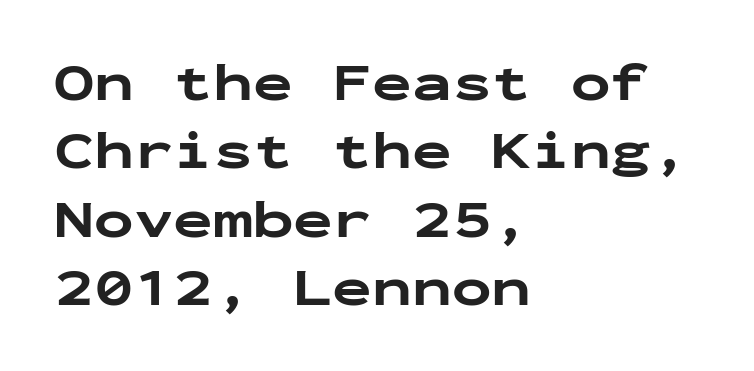
Caption: standard tracking, unaltered. Note the uniform advance width — an 'i' takes as much space as an 'm'. The designer left line spacing at the default. The paragraph has a hard left edge and a soft right edge. The glyphs in this specimen are sans serif. Posture: vertical.
